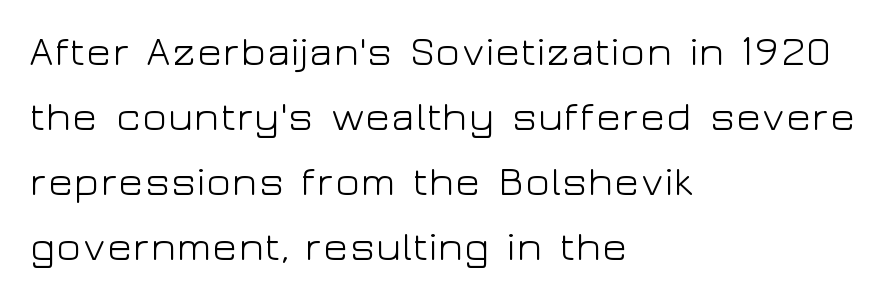
Q: Is the text bold? A: No.
Q: Is the text italic (slanted)? A: No, it is upright.
Q: Is the typeface a serif or a sans-serif typeface? A: Sans-serif.
Q: Is the text underlined? A: No.
Q: How is the paragraph aligned? A: Left-aligned.
Q: Is the spacing between letters normal or unusually wide? A: Normal.
Q: Is the spacing between lines tight, normal or loose? A: Normal.
Q: Width (condensed, normal, or wide)? A: Wide.
Q: Stroke contrast? A: Low.
Q: x-height? A: Medium.
Q: Monospaced? A: No.
